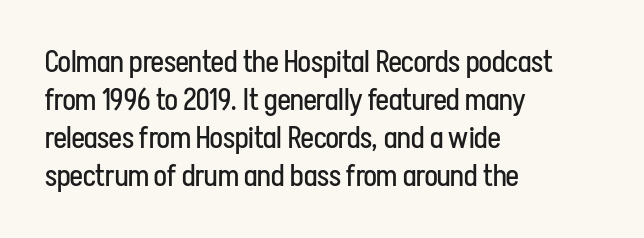
The letters sit at their default tracking, neither squeezed nor spread. A light-to-regular cut is what we see here. Does the copy run flush right? No — it runs flush left. The zone under the glyphs is completely vacant. Here the designer chose a conventional face with non-uniform glyph widths.
